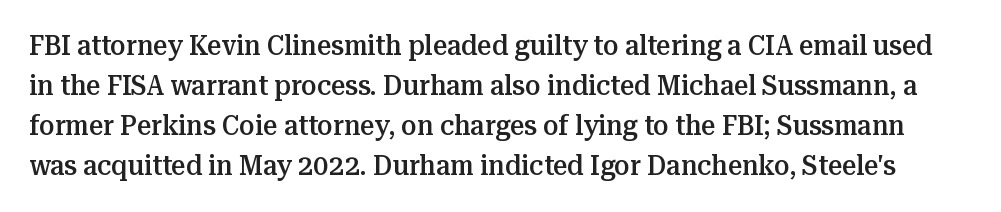
Q: Is the text bold? A: Semi-bold.
Q: Is the text italic (slanted)? A: No, it is upright.
Q: Is the typeface a serif or a sans-serif typeface? A: Serif.
Q: Is the text underlined? A: No.
Q: Is the spacing between letters normal or unusually wide? A: Normal.
Q: Is the spacing between lines tight, normal or loose? A: Normal.
Q: Width (condensed, normal, or wide)? A: Normal.
Q: Stroke contrast? A: Medium.
Q: x-height? A: Medium.
Q: Monospaced? A: No.
